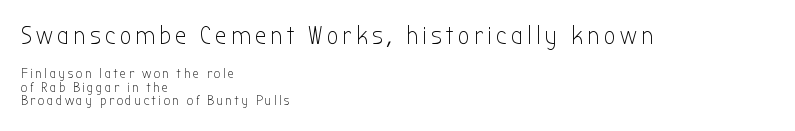
The image shows 25 px text type, upright; set left-aligned, tight line spacing (0.97x), not underlined; the first (top) block is 1.79x larger.
